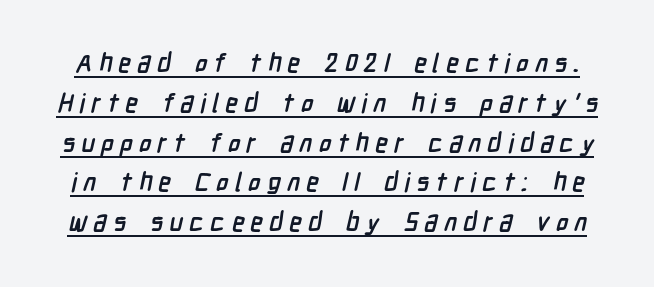
The image shows 26 px bold type; set normal line spacing (1.53x), unusually wide letter spacing (+0.24 em), underlined.
